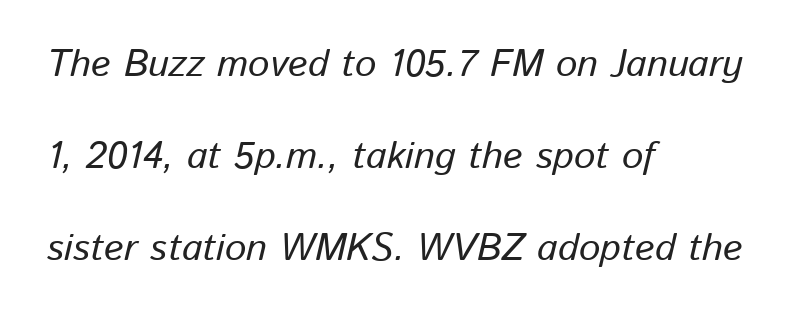
Underlining? Definitely not there. Think of a printed novel: that variable character pitch is what you see here. Honestly, the letter spacing is just normal — you wouldn't notice it. The lines are quadded left. Notice the wide empty band between every row — that's loose leading. Designer's note — italics engaged.
